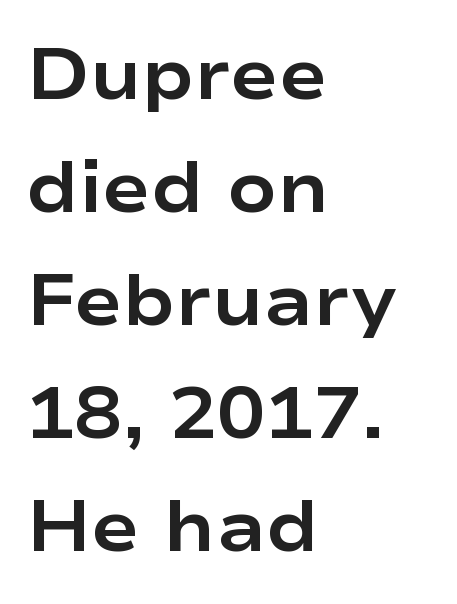
The image shows 72 px bold, wide sans-serif type, upright; set left-aligned, normal line spacing (1.57x), normal letter spacing, not underlined; low stroke contrast and a medium x-height.
